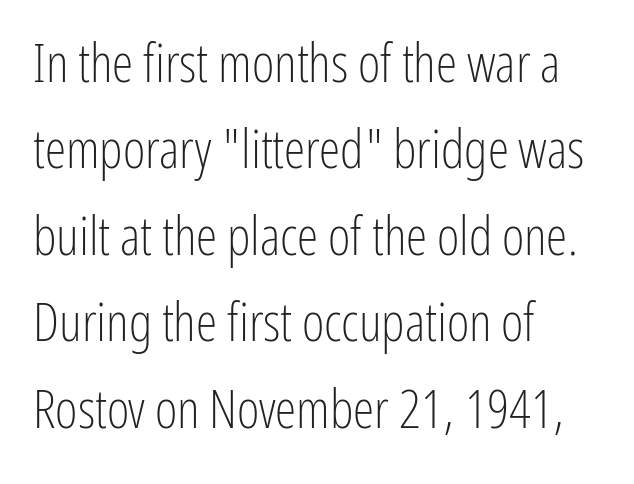
Q: Is the text bold? A: No.
Q: Is the text italic (slanted)? A: No, it is upright.
Q: Is the typeface a serif or a sans-serif typeface? A: Sans-serif.
Q: Is the text underlined? A: No.
Q: How is the paragraph aligned? A: Left-aligned.
Q: Is the spacing between letters normal or unusually wide? A: Normal.
Q: Is the spacing between lines tight, normal or loose? A: Normal.
Q: Width (condensed, normal, or wide)? A: Condensed.
Q: Stroke contrast? A: Low.
Q: x-height? A: Medium.
Q: Monospaced? A: No.
